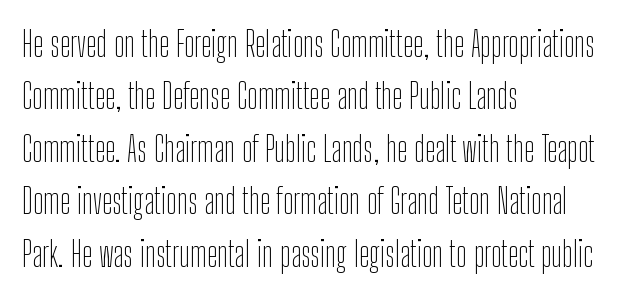
Q: Is the text bold? A: No.
Q: Is the text italic (slanted)? A: No, it is upright.
Q: Is the typeface a serif or a sans-serif typeface? A: Sans-serif.
Q: Is the text underlined? A: No.
Q: How is the paragraph aligned? A: Left-aligned.
Q: Is the spacing between letters normal or unusually wide? A: Normal.
Q: Is the spacing between lines tight, normal or loose? A: Normal.
Q: Width (condensed, normal, or wide)? A: Condensed.
Q: Stroke contrast? A: Low.
Q: x-height? A: Medium.
Q: Monospaced? A: No.
